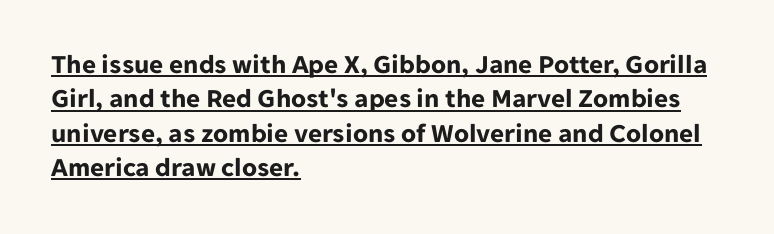
The image shows 27 px bold type, upright; set left-aligned, normal line spacing (1.27x), normal letter spacing, underlined.
